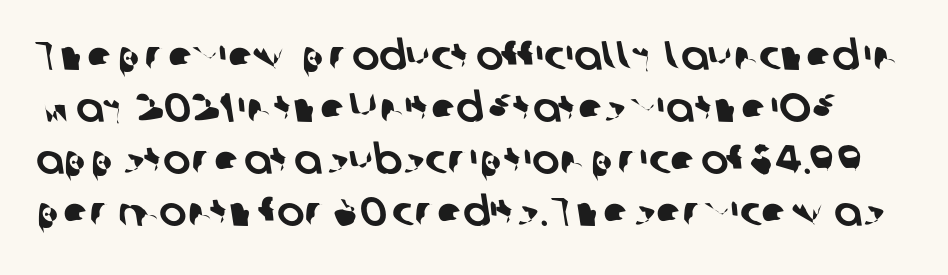
Q: Is the typeface a serif or a sans-serif typeface? A: Sans-serif.
Q: Is the text underlined? A: No.
Q: Is the spacing between letters normal or unusually wide? A: Normal.
Q: Is the spacing between lines tight, normal or loose? A: Normal.
Q: Width (condensed, normal, or wide)? A: Normal.
Q: Stroke contrast? A: Low.
Q: x-height? A: Medium.
Q: Monospaced? A: No.
